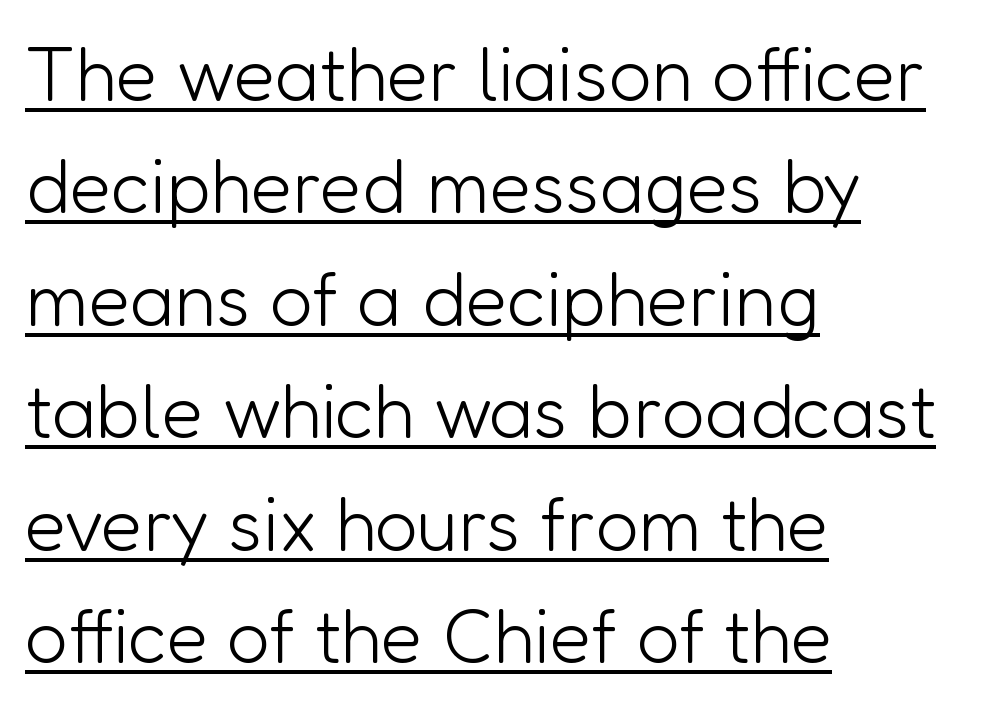
{"serif": "no", "italic": "no", "bold": "no", "weight": "light", "width": "normal", "stroke_contrast": "low", "x_height": "medium", "monospaced": "no", "underline": "yes", "align": "left", "line_spacing": "normal", "line_spacing_ratio": 1.48, "letter_spacing": "normal", "letter_spacing_em": 0.0, "glyph_px": 76}
